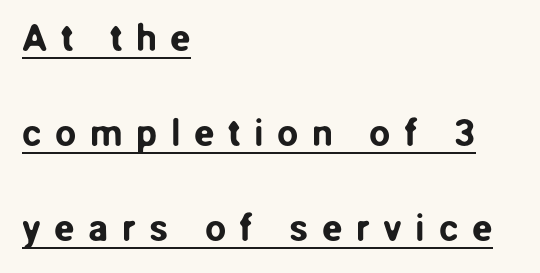
Q: Is the text italic (slanted)? A: No, it is upright.
Q: Is the typeface a serif or a sans-serif typeface? A: Sans-serif.
Q: Is the text underlined? A: Yes.
Q: How is the paragraph aligned? A: Left-aligned.
Q: Is the spacing between letters normal or unusually wide? A: Unusually wide.
Q: Is the spacing between lines tight, normal or loose? A: Loose.
Q: Width (condensed, normal, or wide)? A: Normal.
Q: Stroke contrast? A: Low.
Q: x-height? A: Medium.
Q: Monospaced? A: No.
